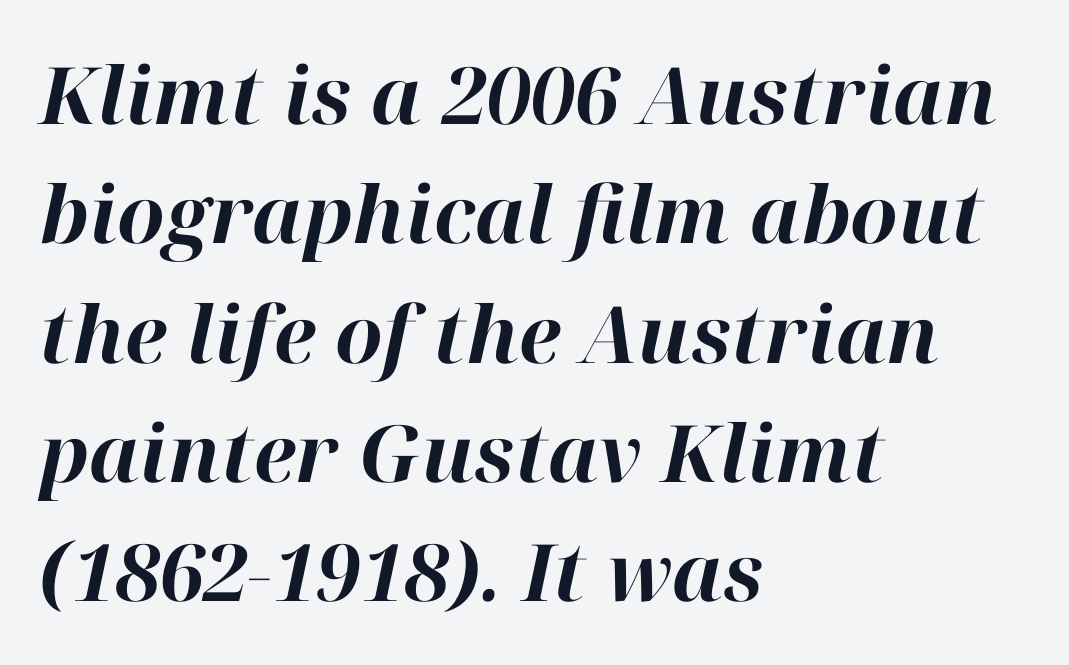
Q: Is the text bold? A: Yes.
Q: Is the text italic (slanted)? A: Yes, it leans right by about 12 degrees.
Q: Is the text underlined? A: No.
Q: How is the paragraph aligned? A: Left-aligned.
Q: Is the spacing between letters normal or unusually wide? A: Normal.
Q: Is the spacing between lines tight, normal or loose? A: Normal.
Q: Width (condensed, normal, or wide)? A: Normal.
Q: Stroke contrast? A: High.
Q: x-height? A: Medium.
Q: Monospaced? A: No.
